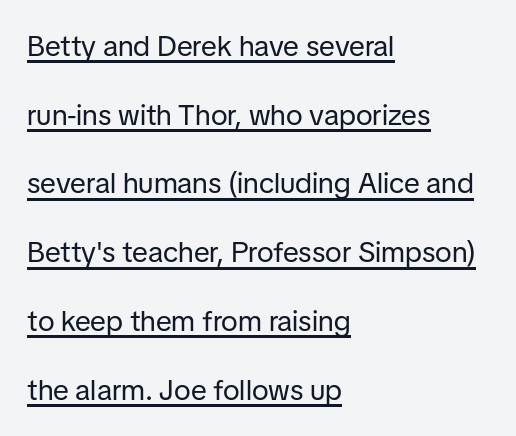
The image shows 29 px regular-weight sans-serif type, upright; set left-aligned, loose line spacing (2.37x), normal letter spacing, underlined; low stroke contrast and a medium x-height.
